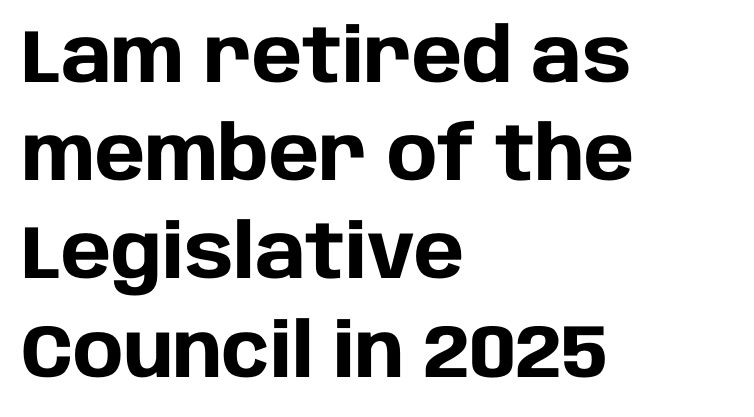
Q: Is the text bold? A: Yes.
Q: Is the text italic (slanted)? A: No, it is upright.
Q: Is the typeface a serif or a sans-serif typeface? A: Sans-serif.
Q: Is the text underlined? A: No.
Q: How is the paragraph aligned? A: Left-aligned.
Q: Is the spacing between letters normal or unusually wide? A: Normal.
Q: Is the spacing between lines tight, normal or loose? A: Normal.
Q: Width (condensed, normal, or wide)? A: Normal.
Q: Stroke contrast? A: Low.
Q: x-height? A: Large.
Q: Monospaced? A: No.
